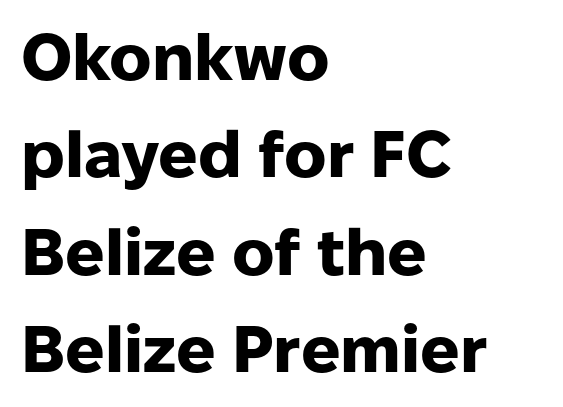
Q: Is the text bold? A: Yes.
Q: Is the text italic (slanted)? A: No, it is upright.
Q: Is the typeface a serif or a sans-serif typeface? A: Sans-serif.
Q: Is the text underlined? A: No.
Q: How is the paragraph aligned? A: Left-aligned.
Q: Is the spacing between letters normal or unusually wide? A: Normal.
Q: Is the spacing between lines tight, normal or loose? A: Normal.
Q: Width (condensed, normal, or wide)? A: Normal.
Q: Stroke contrast? A: Low.
Q: x-height? A: Medium.
Q: Monospaced? A: No.
